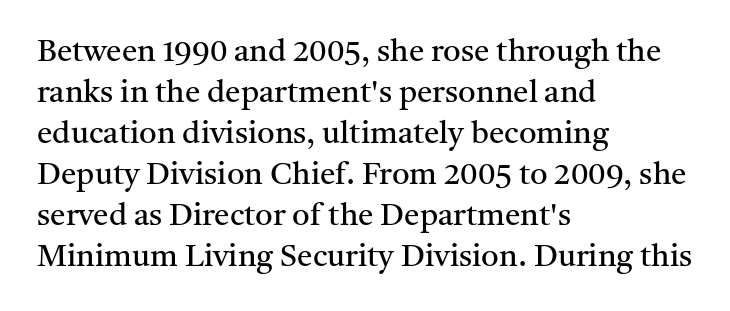
{"serif": "yes", "italic": "no", "bold": "no", "weight": "regular", "width": "normal", "stroke_contrast": "medium", "x_height": "medium", "monospaced": "no", "underline": "no", "align": "left", "line_spacing": "normal", "line_spacing_ratio": 1.32, "letter_spacing": "normal", "letter_spacing_em": 0.0, "glyph_px": 31}
